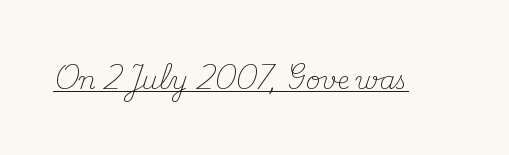
The image shows 25 px text type; set normal letter spacing, underlined.
